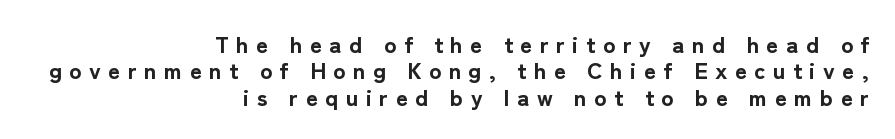
The image shows 23 px bold type, upright; set right-aligned, tight line spacing (1.15x), unusually wide letter spacing (+0.33 em), not underlined.
